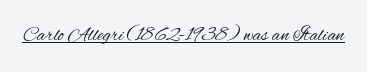
The image shows 20 px text type; set normal letter spacing, underlined.
